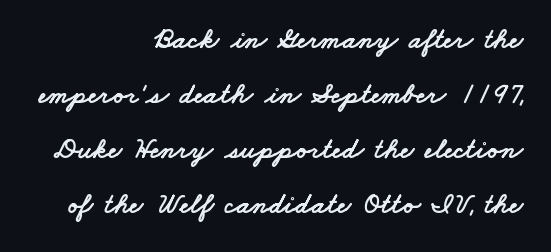
The image shows 29 px wide sans-serif type; set right-aligned, loose line spacing (1.9x), normal letter spacing, not underlined; low stroke contrast and a small x-height.
